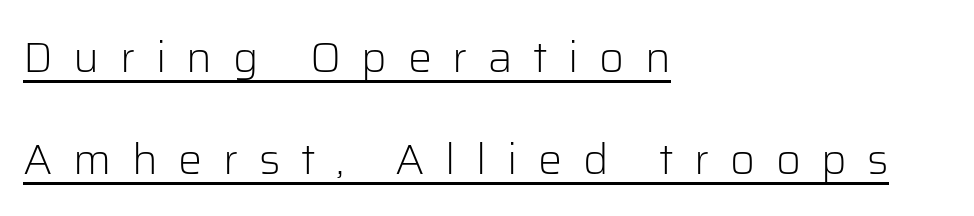
Stroke thickness stays within the range of a standard reading face or lighter. Students, observe: this is what heavily led, spacious text looks like. Nope, no serifs anywhere on these letters. The rendering uses natural spacing where letterforms have individual widths. In terms of letterspacing, this is a distinctly airy, spread setting.
